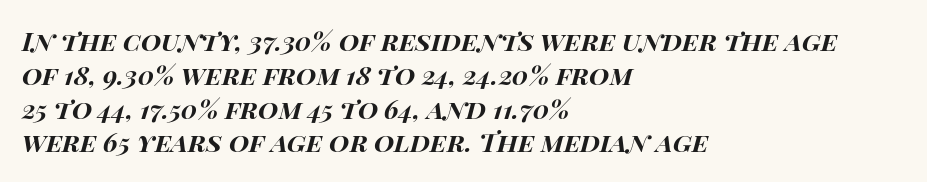
The image shows 26 px bold type, italic (leaning right); set left-aligned, normal line spacing (1.3x), normal letter spacing, not underlined.
